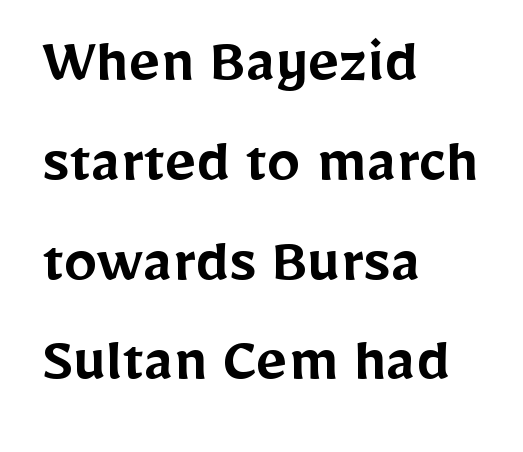
{"serif": "no", "italic": "no", "bold": "semi", "weight": "semibold", "width": "normal", "stroke_contrast": "low", "x_height": "medium", "monospaced": "no", "underline": "no", "align": "left", "line_spacing": "normal", "line_spacing_ratio": 1.49, "letter_spacing": "normal", "letter_spacing_em": 0.0, "glyph_px": 67}
